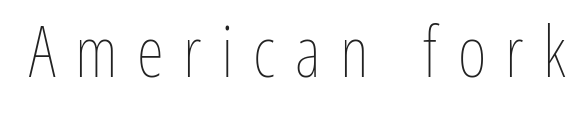
Quick note: not italic, upright. Display-style spreading of the glyphs; the letterfit is very open. A light-to-regular cut is what we see here. Spacing verdict: proportional, widths tailored to each character. Unmarked baselines from the first word to the last.
